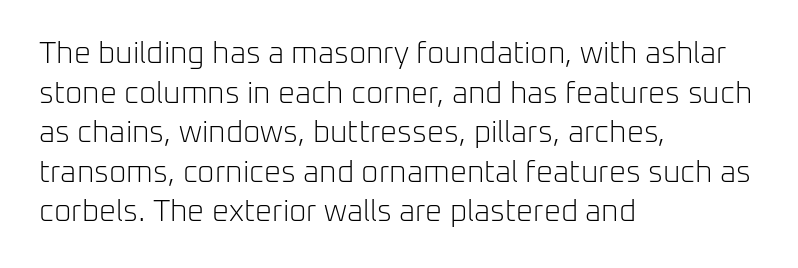
{"serif": "no", "italic": "no", "bold": "no", "weight": "light", "width": "normal", "stroke_contrast": "low", "x_height": "medium", "monospaced": "no", "underline": "no", "align": "left", "line_spacing": "normal", "line_spacing_ratio": 1.32, "letter_spacing": "normal", "letter_spacing_em": 0.0, "glyph_px": 30}
